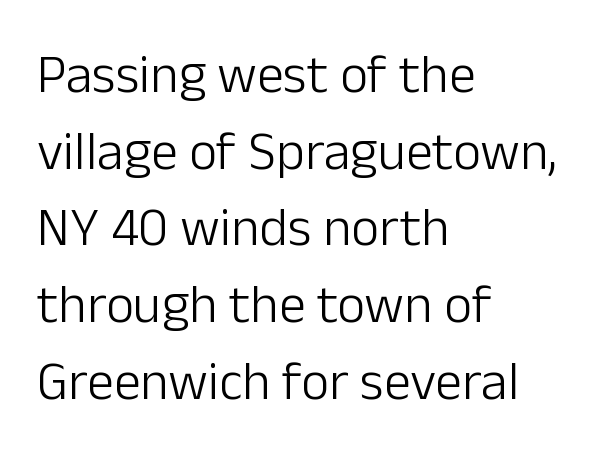
This sample keeps an unexceptional amount of space between lines. One-word summary of the alignment: left. Default kerning and tracking; the words read as compact shapes. Notice how the stems are strictly vertical — no italics here. Each letter's strokes conclude bluntly, with no projecting serifs.
